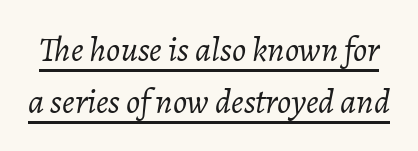
Q: Is the text bold? A: No.
Q: Is the text italic (slanted)? A: Yes, it leans right by about 7 degrees.
Q: Is the text underlined? A: Yes.
Q: Is the spacing between letters normal or unusually wide? A: Normal.
Q: Is the spacing between lines tight, normal or loose? A: Normal.
Q: Width (condensed, normal, or wide)? A: Normal.
Q: Stroke contrast? A: Low.
Q: x-height? A: Medium.
Q: Monospaced? A: No.
